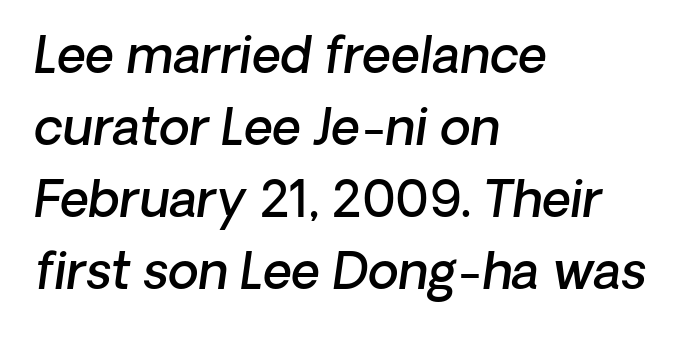
The tracking reads as untouched default to a designer's eye. Nothing sits at the stroke ends, so this counts as sans-serif. Descenders hang freely into open space. A classic flush-left, rag-right setting is used for this passage. The letters advance in unequal steps, a hallmark of proportional type.
